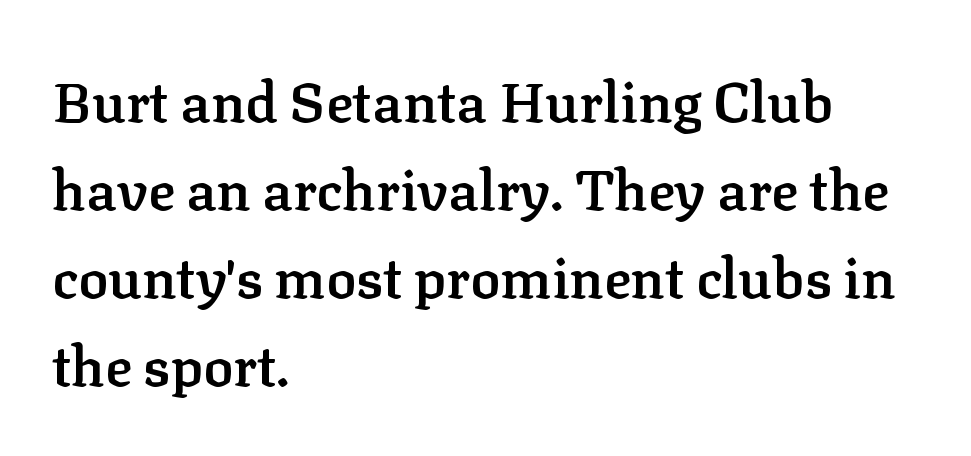
{"serif": "yes", "italic": "no", "bold": "semi", "weight": "semibold", "width": "normal", "stroke_contrast": "low", "x_height": "medium", "monospaced": "no", "underline": "no", "align": "left", "line_spacing": "normal", "line_spacing_ratio": 1.57, "letter_spacing": "normal", "letter_spacing_em": 0.0, "glyph_px": 56}
